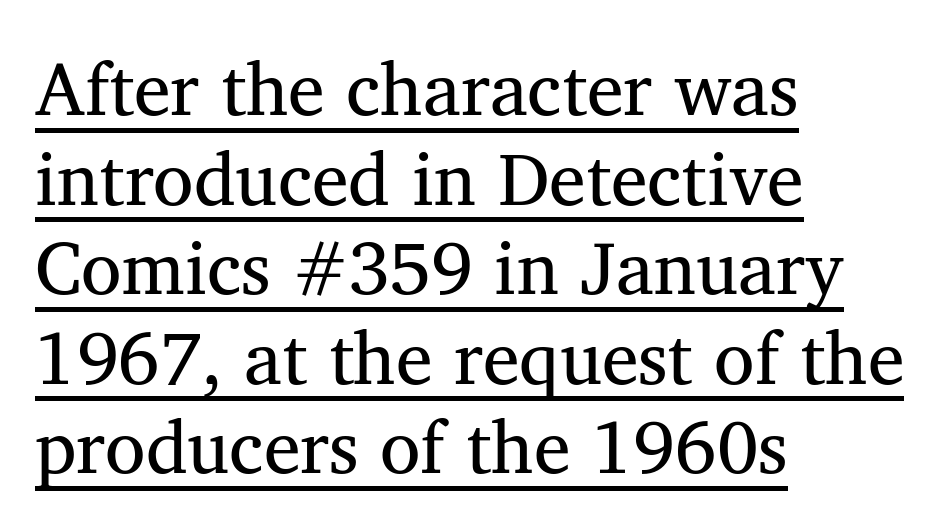
{"serif": "yes", "italic": "no", "bold": "no", "weight": "regular", "width": "normal", "stroke_contrast": "medium", "x_height": "medium", "monospaced": "no", "underline": "yes", "align": "left", "line_spacing_ratio": 1.21, "letter_spacing": "normal", "letter_spacing_em": 0.0, "glyph_px": 74}
